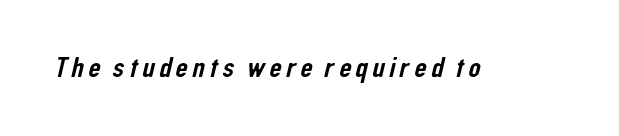
{"serif": "no", "width": "condensed", "stroke_contrast": "low", "x_height": "medium", "monospaced": "no", "underline": "no", "glyph_px": 30}
